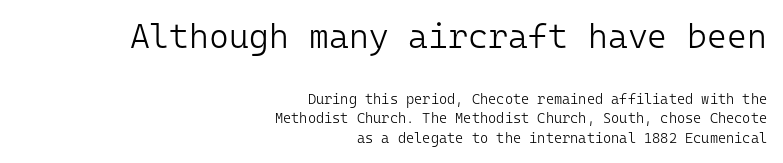
{"serif": "no", "italic": "no", "bold": "no", "weight": "light", "width": "normal", "stroke_contrast": "low", "x_height": "medium", "monospaced": "yes", "underline": "no", "align": "right", "line_spacing": "normal", "line_spacing_ratio": 1.4, "letter_spacing": "normal", "letter_spacing_em": 0.0, "larger_block": "first", "size_ratio": 2.43, "glyph_px": 34}
